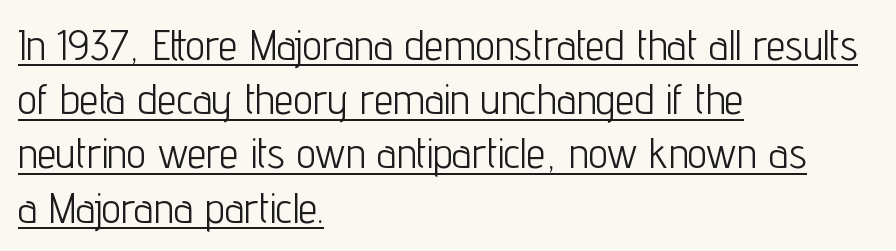
{"serif": "no", "italic": "no", "bold": "no", "weight": "light", "width": "condensed", "stroke_contrast": "low", "x_height": "medium", "monospaced": "no", "underline": "yes", "align": "left", "line_spacing": "normal", "line_spacing_ratio": 1.26, "letter_spacing": "normal", "letter_spacing_em": 0.0, "glyph_px": 43}
